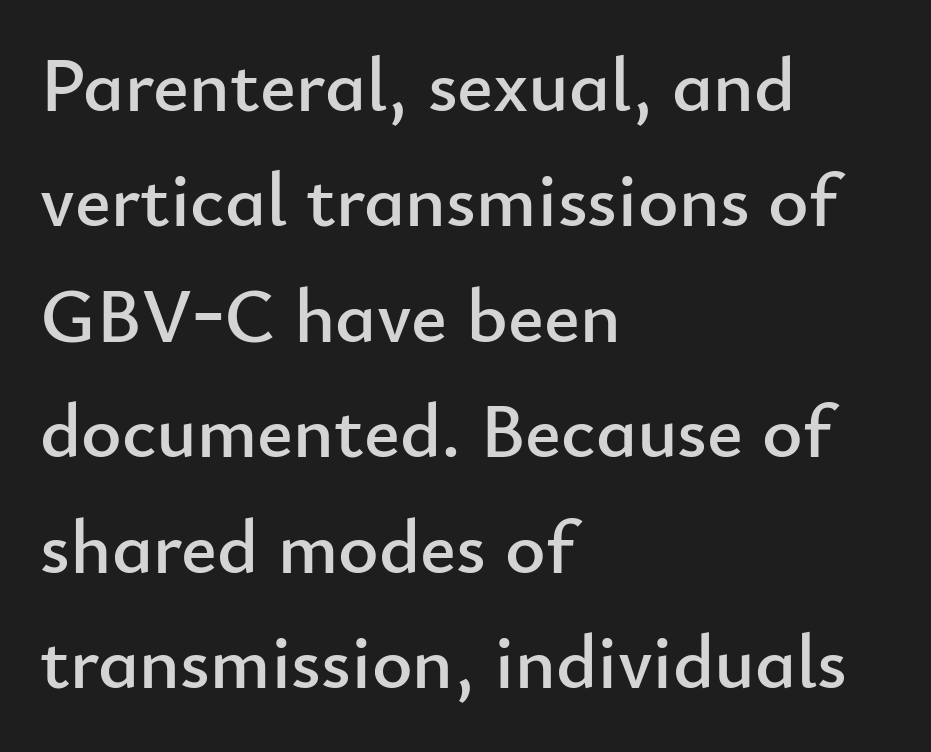
The rendering anchors every line to the left-hand side. I'd call this a sans setting — the letters go barefoot. Do the letters lean? They stand straight. Each letter keeps its own natural width here, so spacing adapts to shape.
